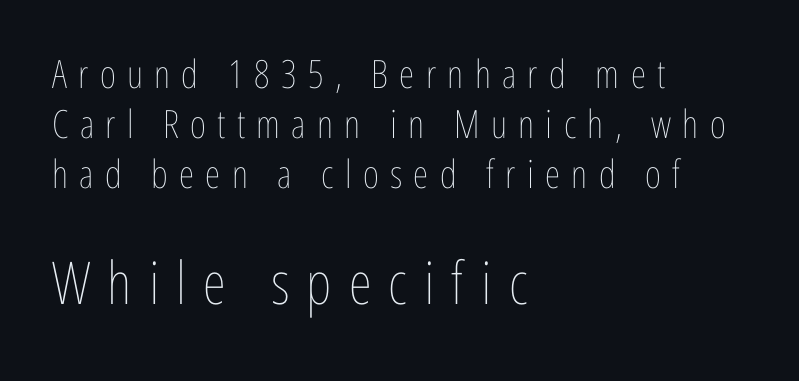
The image shows 59 px thin, condensed type, upright; set left-aligned, normal line spacing (1.28x), unusually wide letter spacing (+0.29 em), not underlined; the second (bottom) block is 1.51x larger; low stroke contrast and a medium x-height.
